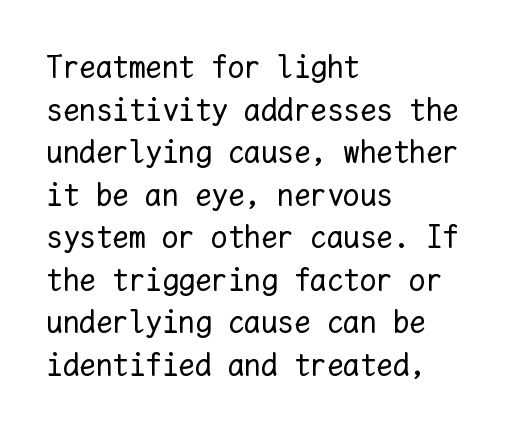
The image shows 33 px regular-weight type, upright, monospaced; set left-aligned, normal line spacing (1.29x), normal letter spacing, not underlined; low stroke contrast and a medium x-height.
